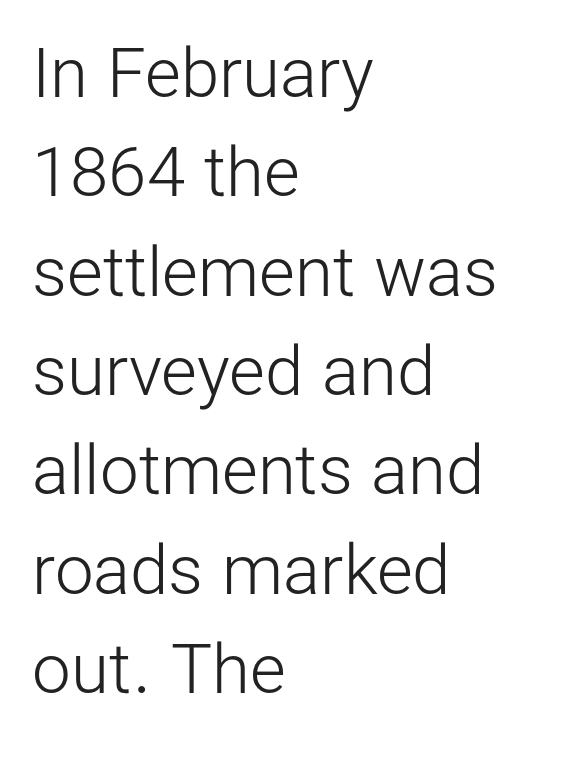
{"serif": "no", "italic": "no", "bold": "no", "weight": "light", "width": "normal", "stroke_contrast": "low", "x_height": "medium", "monospaced": "no", "underline": "no", "align": "left", "line_spacing": "normal", "line_spacing_ratio": 1.44, "letter_spacing": "normal", "letter_spacing_em": 0.0, "glyph_px": 69}
